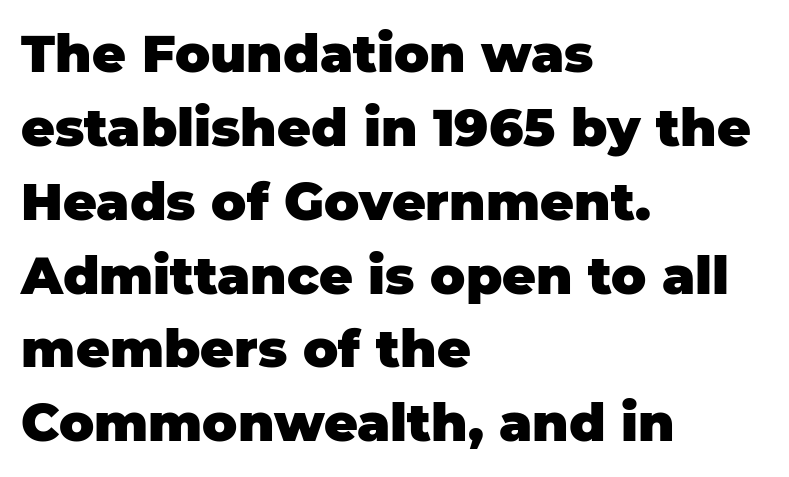
The font's upright variant was chosen for this text. Layout note: lines flush left. The block of text has a typical density, with ordinary space between rows. The rendering keeps characters at their native spacing. In terms of letterform style, serifs are entirely absent. You could not count columns in this text — the font is proportionally spaced.
